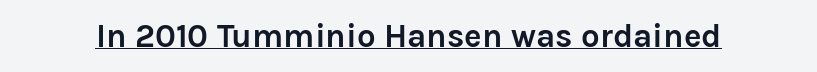
Q: Is the text bold? A: Yes.
Q: Is the text italic (slanted)? A: No, it is upright.
Q: Is the typeface a serif or a sans-serif typeface? A: Sans-serif.
Q: Is the text underlined? A: Yes.
Q: Is the spacing between letters normal or unusually wide? A: Normal.
Q: Width (condensed, normal, or wide)? A: Normal.
Q: Stroke contrast? A: Low.
Q: x-height? A: Medium.
Q: Monospaced? A: No.
